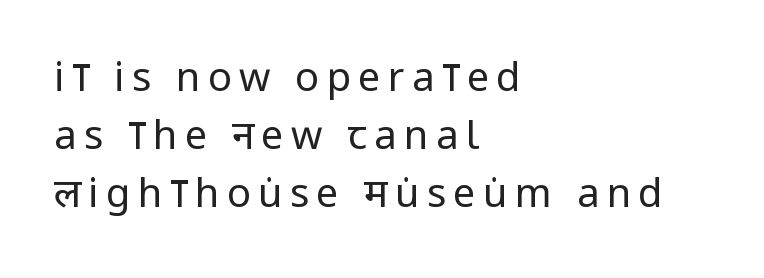
{"serif": "no", "italic": "no", "bold": "no", "weight": "regular", "width": "condensed", "stroke_contrast": "low", "x_height": "large", "monospaced": "no", "underline": "no", "align": "left", "line_spacing": "normal", "line_spacing_ratio": 1.45, "glyph_px": 40}
